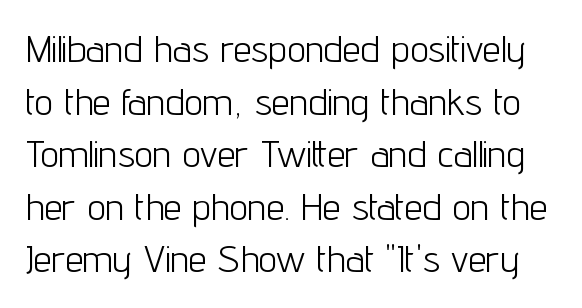
{"serif": "no", "italic": "no", "bold": "no", "weight": "light", "width": "condensed", "stroke_contrast": "low", "x_height": "medium", "monospaced": "no", "underline": "no", "line_spacing": "normal", "line_spacing_ratio": 1.42, "letter_spacing": "normal", "letter_spacing_em": 0.0, "glyph_px": 37}
